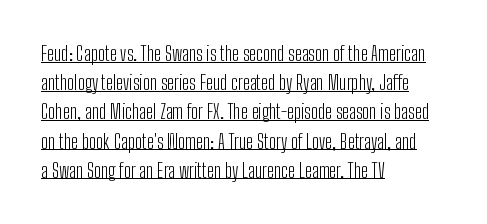
The image shows 20 px text type, upright; set left-aligned, normal line spacing (1.46x), normal letter spacing, underlined.
